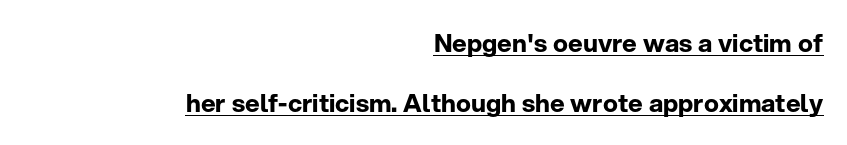
Q: Is the text bold? A: Yes.
Q: Is the text italic (slanted)? A: No, it is upright.
Q: Is the text underlined? A: Yes.
Q: How is the paragraph aligned? A: Right-aligned.
Q: Is the spacing between letters normal or unusually wide? A: Normal.
Q: Is the spacing between lines tight, normal or loose? A: Loose.
